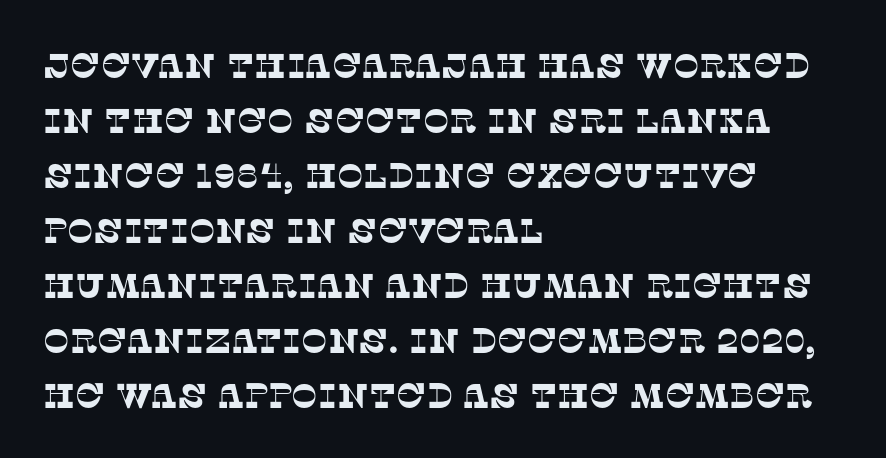
Q: Is the typeface a serif or a sans-serif typeface? A: Serif.
Q: Is the text underlined? A: No.
Q: How is the paragraph aligned? A: Left-aligned.
Q: Is the spacing between letters normal or unusually wide? A: Normal.
Q: Is the spacing between lines tight, normal or loose? A: Normal.
Q: Width (condensed, normal, or wide)? A: Normal.
Q: Stroke contrast? A: Low.
Q: x-height? A: Large.
Q: Monospaced? A: No.
